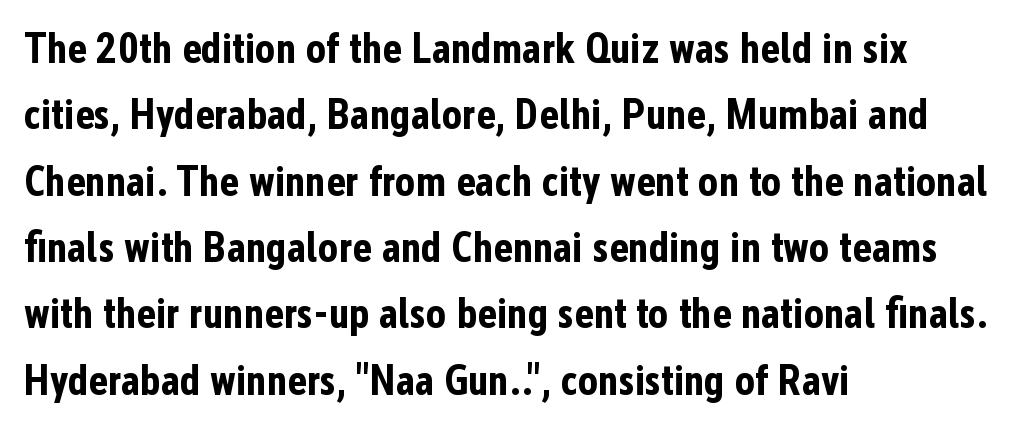
Q: Is the text bold? A: Yes.
Q: Is the text italic (slanted)? A: No, it is upright.
Q: Is the typeface a serif or a sans-serif typeface? A: Sans-serif.
Q: Is the text underlined? A: No.
Q: How is the paragraph aligned? A: Left-aligned.
Q: Is the spacing between letters normal or unusually wide? A: Normal.
Q: Is the spacing between lines tight, normal or loose? A: Normal.
Q: Width (condensed, normal, or wide)? A: Condensed.
Q: Stroke contrast? A: Low.
Q: x-height? A: Medium.
Q: Monospaced? A: No.
